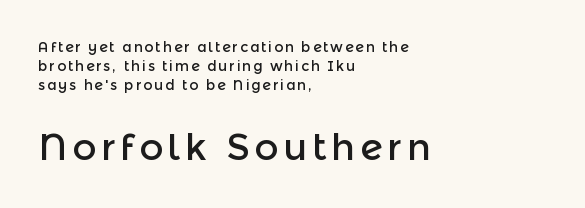
{"serif": "no", "italic": "no", "width": "normal", "x_height": "medium", "monospaced": "no", "underline": "no", "align": "left", "line_spacing": "normal", "line_spacing_ratio": 1.34, "larger_block": "second", "size_ratio": 2.64, "glyph_px": 37}
